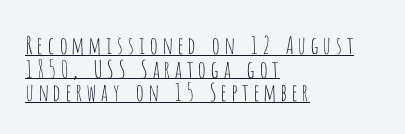
No letter is thick-stroked: the sample isn't bold. Italic? Not at all — the glyphs are vertical. Compared with typical paragraphs, the rows here are closer together. A typographer would call this underscored text.
